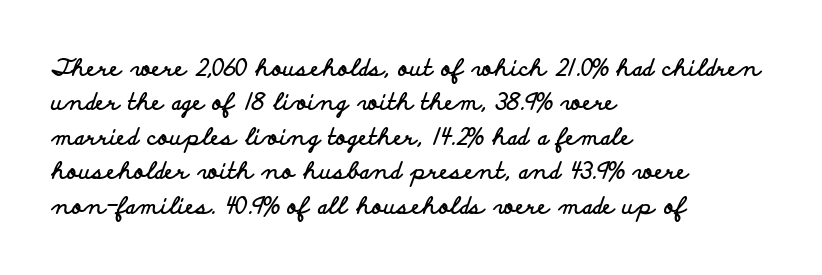
The image shows 23 px bold type; set left-aligned, normal line spacing (1.5x), normal letter spacing, not underlined.
